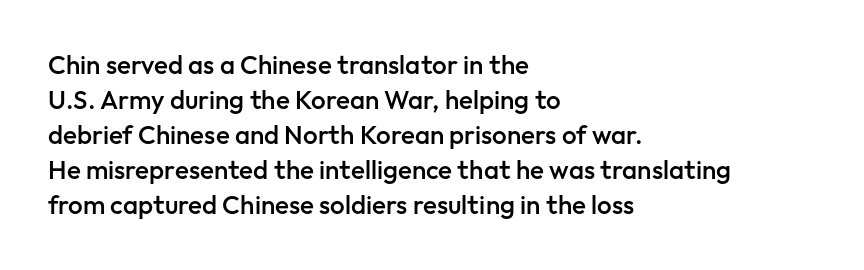
Tracking here is standard; glyphs follow each other at the usual distance. Posture: vertical. This block has exactly the height ordinary leading produces. On the weight axis this lands at semibold, roughly 600. Underline: absent. The rag falls on the right side of this text block.
